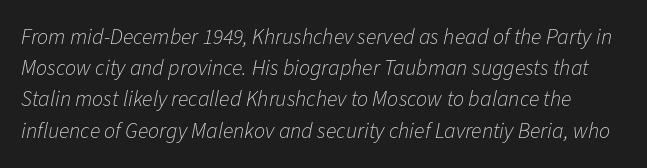
{"italic": "yes", "lean": "right", "slant_degrees": 11, "bold": "no", "underline": "no", "line_spacing": "normal", "line_spacing_ratio": 1.42, "letter_spacing": "normal", "letter_spacing_em": 0.0, "glyph_px": 22}
